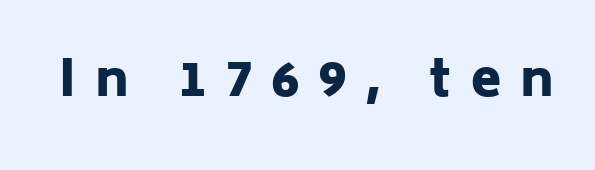
{"serif": "no", "italic": "no", "bold": "yes", "weight": "heavy", "width": "normal", "stroke_contrast": "low", "x_height": "medium", "monospaced": "no", "underline": "no", "letter_spacing": "wide", "letter_spacing_em": 0.4, "glyph_px": 49}
